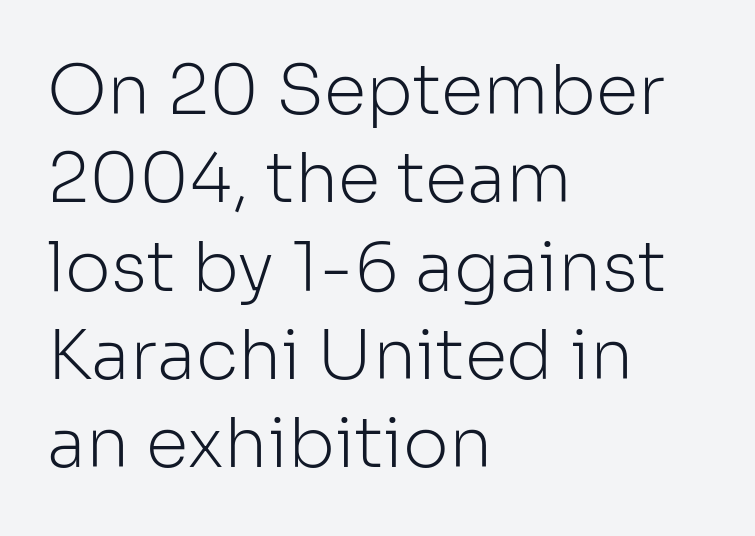
The image shows 69 px light sans-serif type, upright; set left-aligned, normal line spacing (1.28x), normal letter spacing, not underlined; low stroke contrast and a medium x-height.
